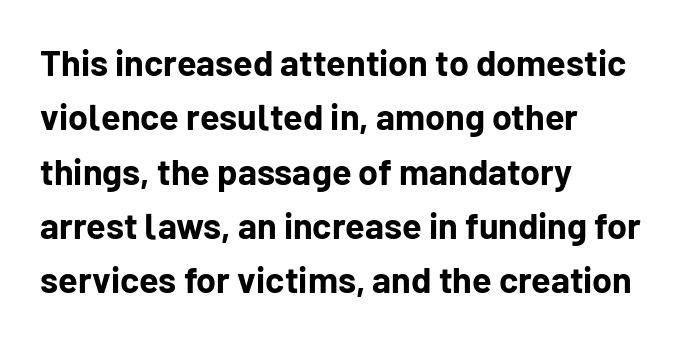
Nope, no serifs anywhere on these letters. Descenders hang freely into open space. The face used here is proportionally spaced, like ordinary book or web type. Compared with a centered layout, this one pins lines to the left instead. Vertically, the passage feels balanced, rows spaced as you'd expect.
